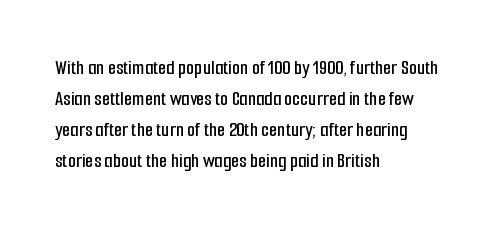
Q: Is the text italic (slanted)? A: No, it is upright.
Q: Is the text underlined? A: No.
Q: How is the paragraph aligned? A: Left-aligned.
Q: Is the spacing between letters normal or unusually wide? A: Normal.
Q: Is the spacing between lines tight, normal or loose? A: Normal.
